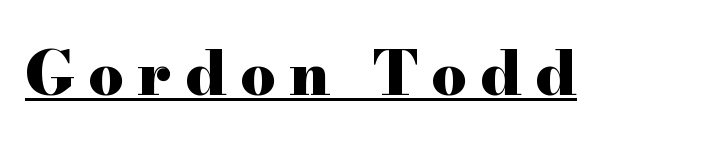
{"serif": "yes", "italic": "no", "bold": "yes", "weight": "heavy", "width": "wide", "stroke_contrast": "high", "x_height": "small", "monospaced": "no", "underline": "yes", "letter_spacing": "wide", "letter_spacing_em": 0.22, "glyph_px": 62}
